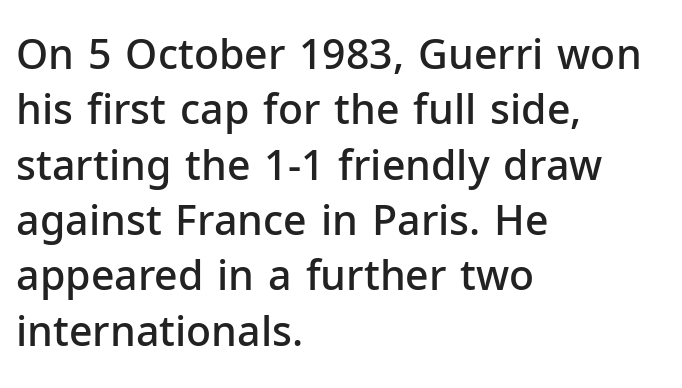
If you drew a ruler down the left edge, every line would touch it. Standard letterfit; no display-style spreading of the glyphs. The lettering holds an erect, upright posture throughout. In terms of letterform style, serifs are entirely absent. A typesetter would call this proportional, since set widths differ per character. Glance below the letters and you will spot only blank space.
